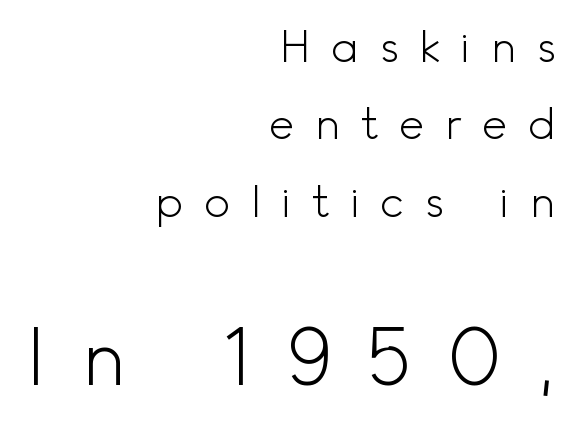
Q: Is the text bold? A: No.
Q: Is the text italic (slanted)? A: No, it is upright.
Q: Is the typeface a serif or a sans-serif typeface? A: Sans-serif.
Q: Is the text underlined? A: No.
Q: How is the paragraph aligned? A: Right-aligned.
Q: Is the spacing between letters normal or unusually wide? A: Unusually wide.
Q: Which block of text is set in a larger size, the first (top) or the second (bottom)? A: The second (bottom) one.
Q: Width (condensed, normal, or wide)? A: Normal.
Q: x-height? A: Small.
Q: Monospaced? A: No.
